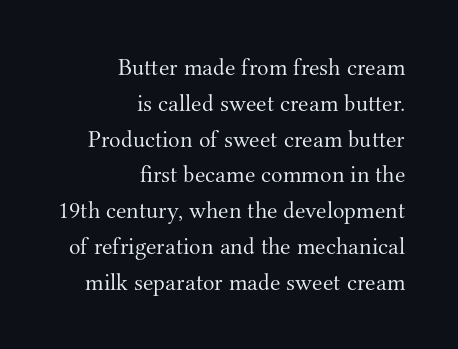
{"italic": "no", "bold": "no", "underline": "no", "align": "right", "line_spacing": "normal", "line_spacing_ratio": 1.49, "letter_spacing": "normal", "letter_spacing_em": 0.0, "glyph_px": 24}
